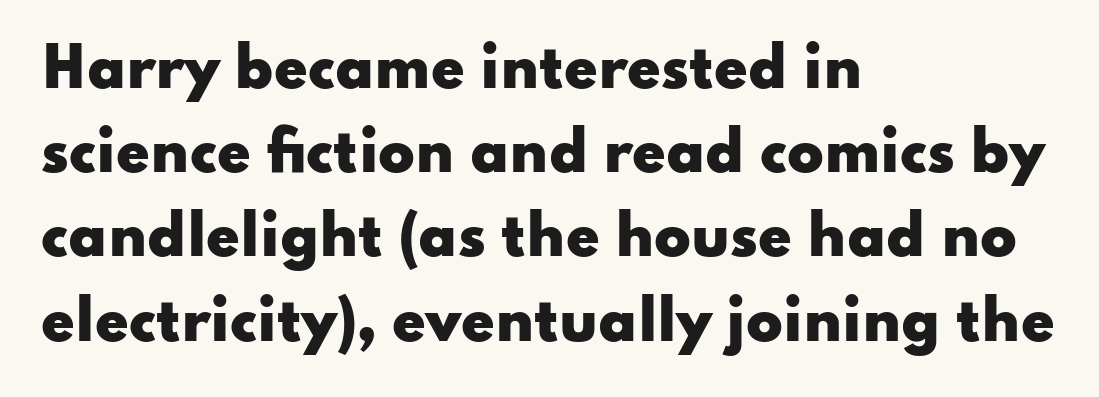
Q: Is the text bold? A: Yes.
Q: Is the text italic (slanted)? A: No, it is upright.
Q: Is the typeface a serif or a sans-serif typeface? A: Sans-serif.
Q: Is the text underlined? A: No.
Q: How is the paragraph aligned? A: Left-aligned.
Q: Is the spacing between letters normal or unusually wide? A: Normal.
Q: Is the spacing between lines tight, normal or loose? A: Normal.
Q: Width (condensed, normal, or wide)? A: Wide.
Q: Stroke contrast? A: Low.
Q: x-height? A: Small.
Q: Monospaced? A: No.
